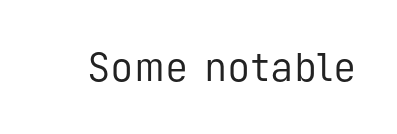
{"serif": "no", "italic": "no", "bold": "no", "weight": "regular", "width": "normal", "stroke_contrast": "low", "x_height": "medium", "monospaced": "yes", "underline": "no", "letter_spacing": "normal", "letter_spacing_em": 0.0, "glyph_px": 39}
